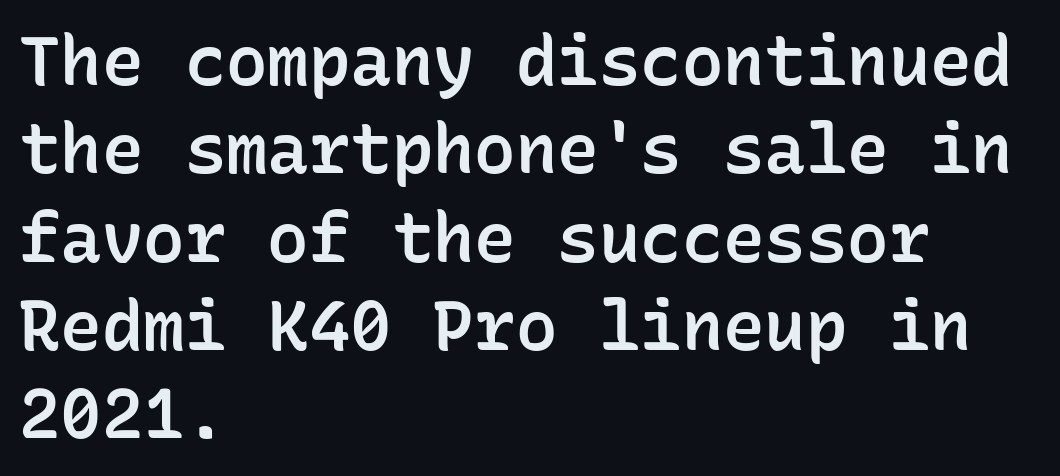
{"serif": "no", "italic": "no", "bold": "semi", "weight": "semibold", "width": "normal", "stroke_contrast": "low", "x_height": "medium", "monospaced": "yes", "underline": "no", "align": "left", "line_spacing": "normal", "line_spacing_ratio": 1.28, "letter_spacing": "normal", "letter_spacing_em": 0.0, "glyph_px": 69}
